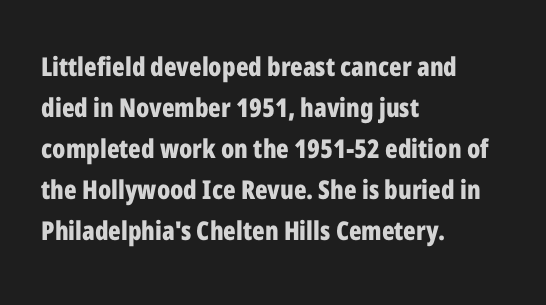
The image shows 26 px bold type, upright; set left-aligned, normal line spacing (1.58x), normal letter spacing, not underlined.
